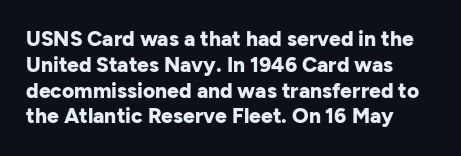
The letters stand upright; this is a roman face. Every row of glyphs begins at an identical x-position on the left. Between one letter and the next there's only the usual sliver of space. Caption: bold face, heavy strokes.
